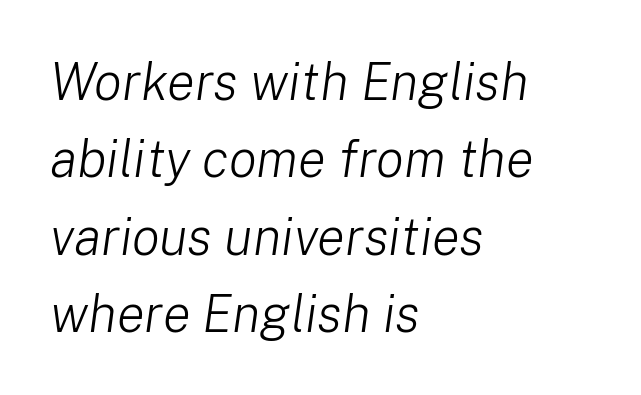
{"italic": "yes", "lean": "right", "slant_degrees": 8, "bold": "no", "weight": "light", "width": "normal", "stroke_contrast": "low", "x_height": "medium", "monospaced": "no", "underline": "no", "align": "left", "line_spacing": "normal", "line_spacing_ratio": 1.49, "letter_spacing": "normal", "letter_spacing_em": 0.0, "glyph_px": 52}
